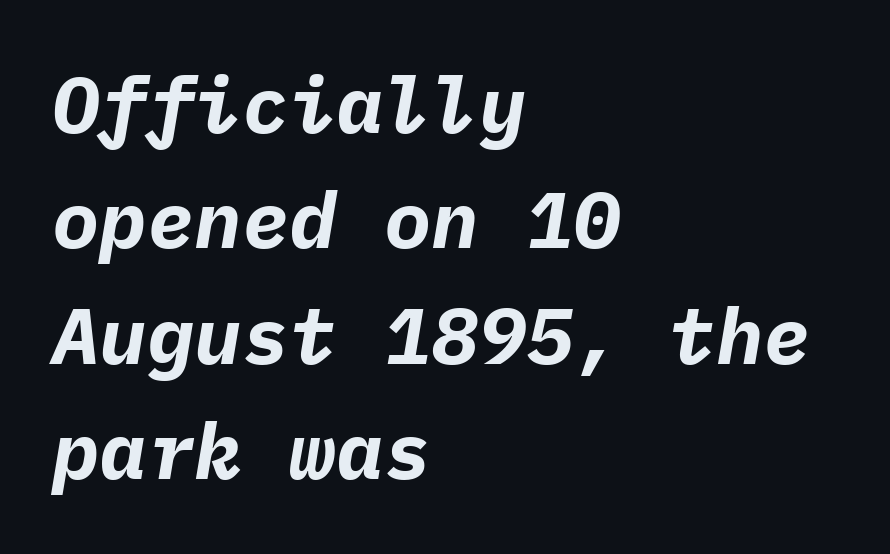
Q: Is the text bold? A: Yes.
Q: Is the text italic (slanted)? A: Yes, it leans right by about 9 degrees.
Q: Is the text underlined? A: No.
Q: How is the paragraph aligned? A: Left-aligned.
Q: Is the spacing between letters normal or unusually wide? A: Normal.
Q: Is the spacing between lines tight, normal or loose? A: Normal.
Q: Width (condensed, normal, or wide)? A: Normal.
Q: Stroke contrast? A: Low.
Q: x-height? A: Medium.
Q: Monospaced? A: Yes.
